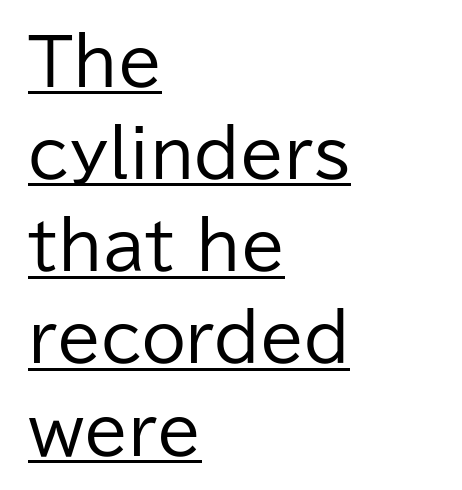
No extra ink here — the face is not bold. Glyph-to-glyph distance matches everyday printed text. Each letter keeps its own natural width here, so spacing adapts to shape. Vertical strokes here are truly vertical. The type family on display is of the sans-serif kind. These lines sit exactly where default settings would place them.
